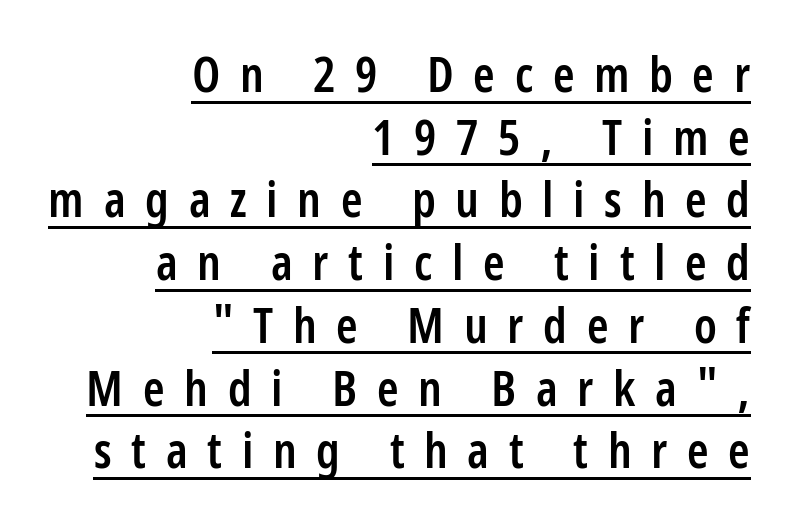
Q: Is the text bold? A: Semi-bold.
Q: Is the text italic (slanted)? A: No, it is upright.
Q: Is the typeface a serif or a sans-serif typeface? A: Sans-serif.
Q: Is the text underlined? A: Yes.
Q: How is the paragraph aligned? A: Right-aligned.
Q: Is the spacing between letters normal or unusually wide? A: Unusually wide.
Q: Is the spacing between lines tight, normal or loose? A: Normal.
Q: Width (condensed, normal, or wide)? A: Condensed.
Q: Stroke contrast? A: Low.
Q: x-height? A: Medium.
Q: Monospaced? A: No.
